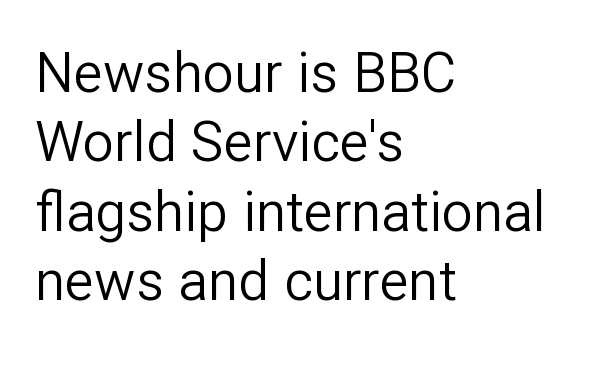
Q: Is the text bold? A: No.
Q: Is the text italic (slanted)? A: No, it is upright.
Q: Is the typeface a serif or a sans-serif typeface? A: Sans-serif.
Q: Is the text underlined? A: No.
Q: How is the paragraph aligned? A: Left-aligned.
Q: Is the spacing between letters normal or unusually wide? A: Normal.
Q: Is the spacing between lines tight, normal or loose? A: Normal.
Q: Width (condensed, normal, or wide)? A: Normal.
Q: Stroke contrast? A: Low.
Q: x-height? A: Medium.
Q: Monospaced? A: No.
